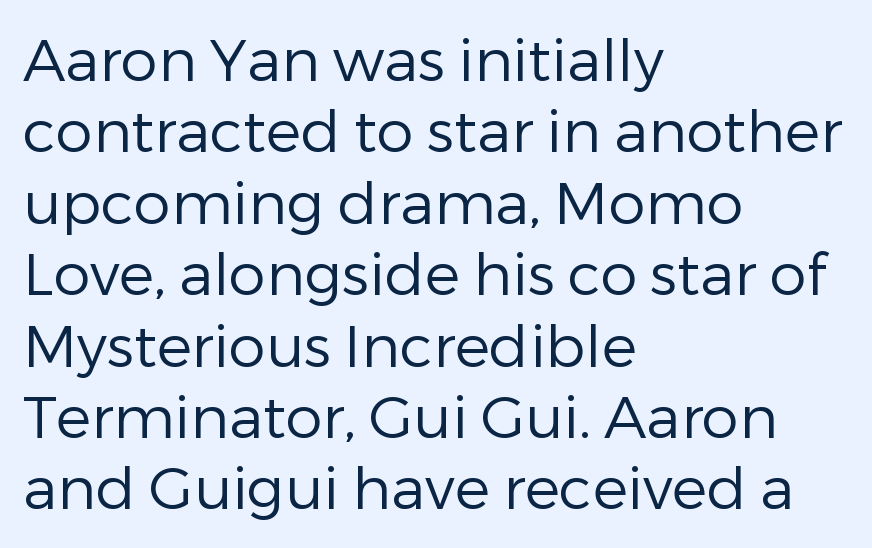
{"serif": "no", "italic": "no", "bold": "no", "weight": "regular", "width": "normal", "stroke_contrast": "low", "x_height": "medium", "monospaced": "no", "underline": "no", "align": "left", "line_spacing_ratio": 1.21, "letter_spacing": "normal", "letter_spacing_em": 0.0, "glyph_px": 59}
